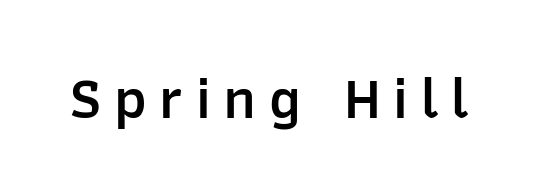
Proportional: the letters do not fall into vertical columns. Each row of text sits above clean, open space. Serifs: no, the terminals of the letterforms are clean. These lines have a slow, spaced-out rhythm from letter to letter. Slightly chunky letters — semibold, I'd say, not full bold.
